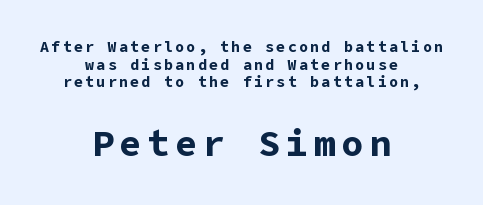
{"serif": "no", "italic": "no", "bold": "yes", "weight": "bold", "width": "normal", "stroke_contrast": "low", "x_height": "medium", "underline": "no", "align": "center", "line_spacing_ratio": 1.17, "larger_block": "second", "size_ratio": 2.47, "glyph_px": 37}
